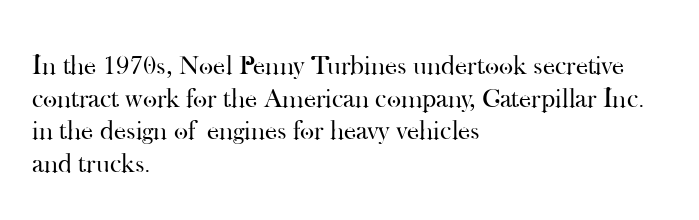
What stands out about the letter spacing? Nothing — it is the standard amount. This is not heavy type; no bold has been used. Just letters on the line, the space beneath them empty. Notice how the stems are strictly vertical — no italics here. This rendering uses left alignment, leaving the right contour irregular.
